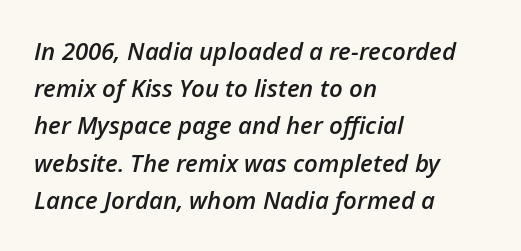
Q: Is the text bold? A: Semi-bold.
Q: Is the text italic (slanted)? A: Yes, it leans right by about 12 degrees.
Q: Is the text underlined? A: No.
Q: How is the paragraph aligned? A: Left-aligned.
Q: Is the spacing between letters normal or unusually wide? A: Normal.
Q: Is the spacing between lines tight, normal or loose? A: Normal.
